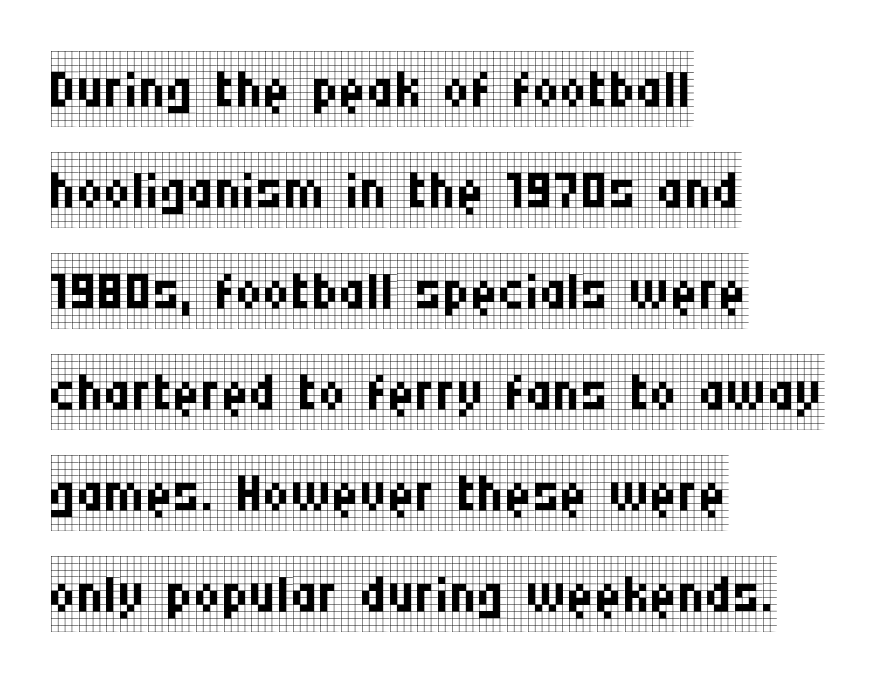
Q: Is the text bold? A: No.
Q: Is the text italic (slanted)? A: No, it is upright.
Q: Is the typeface a serif or a sans-serif typeface? A: Serif.
Q: Is the text underlined? A: No.
Q: How is the paragraph aligned? A: Left-aligned.
Q: Is the spacing between letters normal or unusually wide? A: Normal.
Q: Is the spacing between lines tight, normal or loose? A: Normal.
Q: Width (condensed, normal, or wide)? A: Condensed.
Q: Stroke contrast? A: Low.
Q: x-height? A: Large.
Q: Monospaced? A: No.
